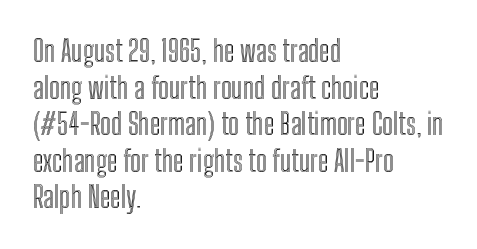
Q: Is the text italic (slanted)? A: No, it is upright.
Q: Is the text underlined? A: No.
Q: How is the paragraph aligned? A: Left-aligned.
Q: Is the spacing between letters normal or unusually wide? A: Normal.
Q: Is the spacing between lines tight, normal or loose? A: Normal.
Q: Width (condensed, normal, or wide)? A: Condensed.
Q: x-height? A: Medium.
Q: Monospaced? A: No.
